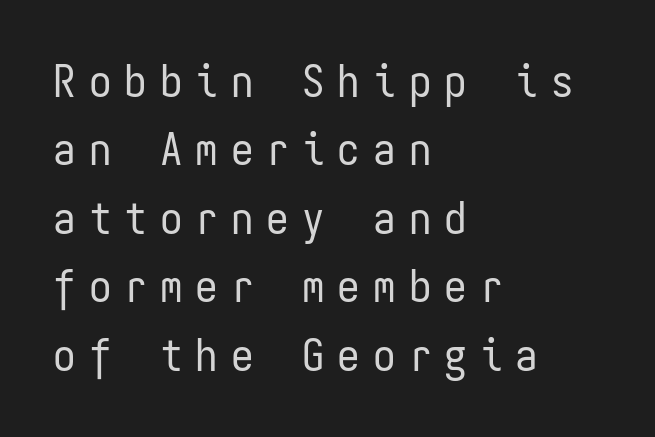
The image shows 45 px regular-weight, condensed sans-serif type, upright, monospaced; set left-aligned, normal line spacing (1.52x), unusually wide letter spacing (+0.29 em), not underlined; low stroke contrast and a medium x-height.
